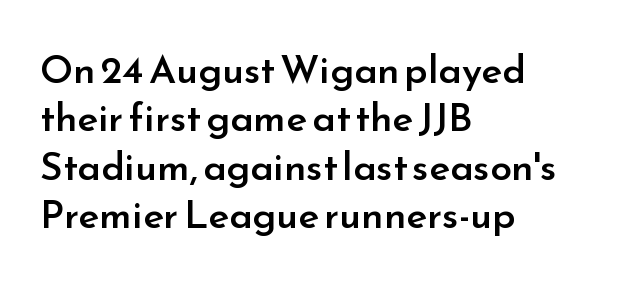
The image shows 39 px semibold sans-serif type, upright; set left-aligned, line spacing 1.24x, normal letter spacing, not underlined; low stroke contrast and a small x-height.
